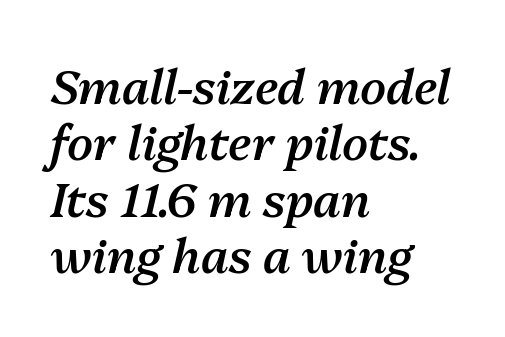
Q: Is the text bold? A: Semi-bold.
Q: Is the text italic (slanted)? A: Yes, it leans right by about 13 degrees.
Q: Is the text underlined? A: No.
Q: How is the paragraph aligned? A: Left-aligned.
Q: Is the spacing between letters normal or unusually wide? A: Normal.
Q: Width (condensed, normal, or wide)? A: Normal.
Q: Stroke contrast? A: Medium.
Q: x-height? A: Medium.
Q: Monospaced? A: No.
